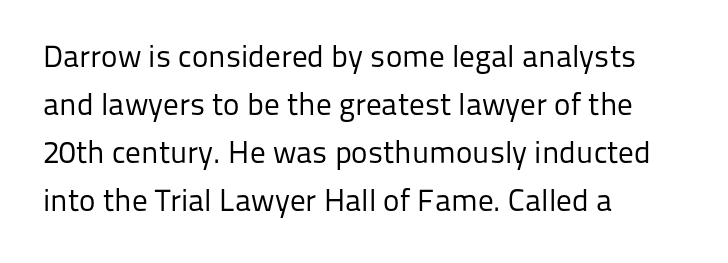
The image shows 31 px regular-weight sans-serif type, upright; set left-aligned, normal line spacing (1.55x), normal letter spacing, not underlined; low stroke contrast and a medium x-height.
